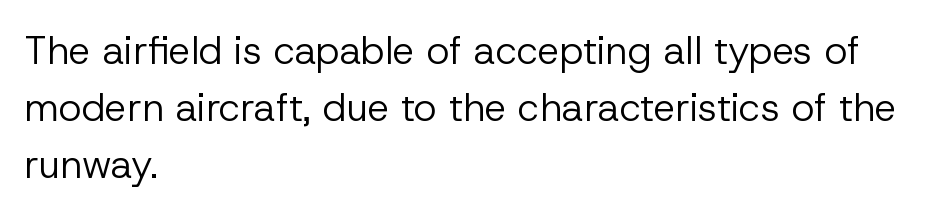
The image shows 39 px regular-weight sans-serif type, upright; set left-aligned, normal line spacing (1.46x), normal letter spacing, not underlined; low stroke contrast and a medium x-height.
